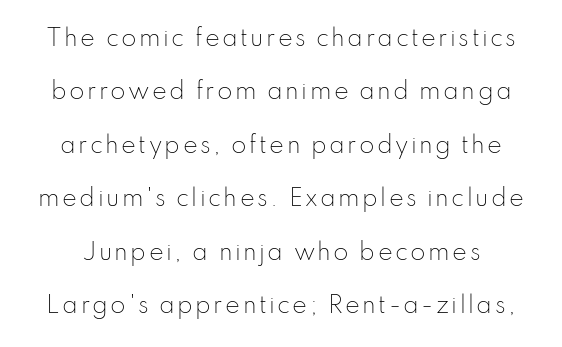
Q: Is the text bold? A: No.
Q: Is the text italic (slanted)? A: No, it is upright.
Q: Is the text underlined? A: No.
Q: Is the spacing between lines tight, normal or loose? A: Loose.
